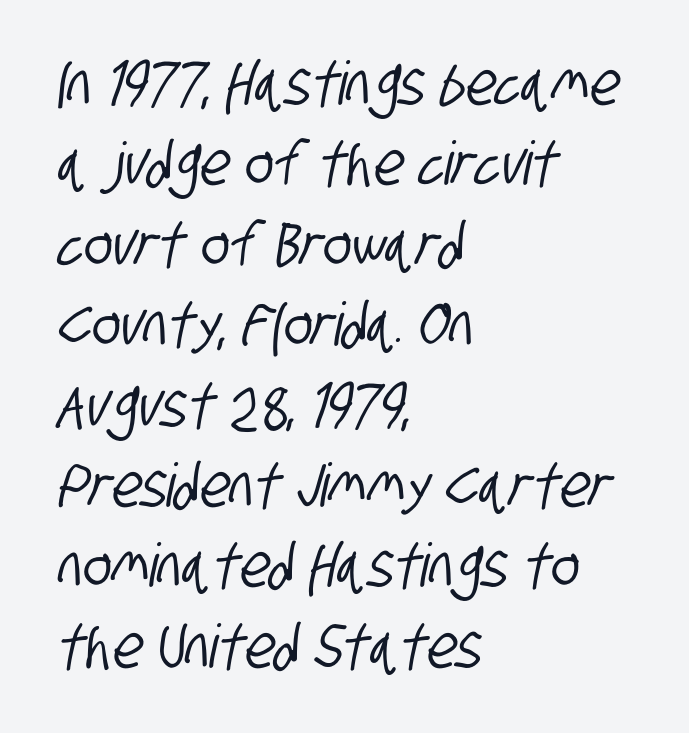
The image shows 60 px condensed sans-serif type; set left-aligned, normal line spacing (1.34x), normal letter spacing, not underlined; low stroke contrast and a large x-height.
